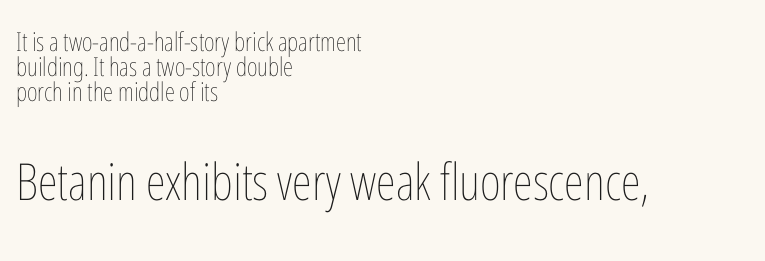
If you drew a ruler down the left edge, every line would touch it. Baseline-to-baseline distance is barely more than the letter height. Descender tails drop into unmarked territory. No chunkiness to these letters — they're not bold. The passage shown begins with its smaller block and ends with its larger one. You could not count columns in this text — the font is proportionally spaced.
